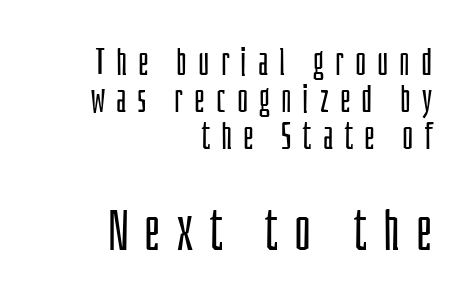
Q: Is the text bold? A: No.
Q: Is the text italic (slanted)? A: No, it is upright.
Q: Is the typeface a serif or a sans-serif typeface? A: Sans-serif.
Q: Is the text underlined? A: No.
Q: How is the paragraph aligned? A: Right-aligned.
Q: Is the spacing between letters normal or unusually wide? A: Unusually wide.
Q: Is the spacing between lines tight, normal or loose? A: Tight.
Q: Which block of text is set in a larger size, the first (top) or the second (bottom)? A: The second (bottom) one.
Q: Width (condensed, normal, or wide)? A: Condensed.
Q: Stroke contrast? A: Low.
Q: x-height? A: Large.
Q: Monospaced? A: No.
